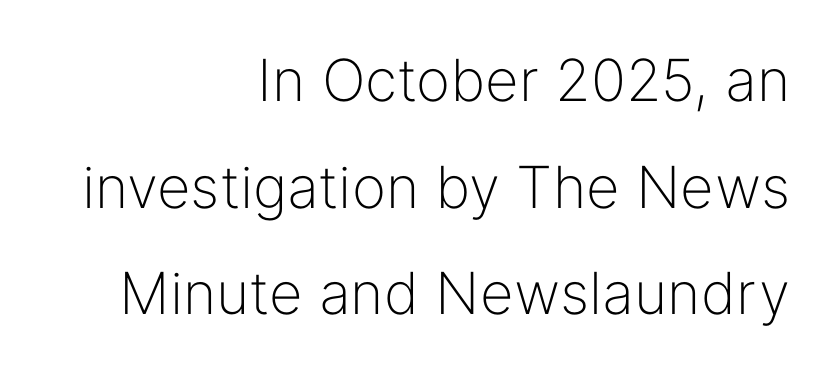
{"serif": "no", "italic": "no", "bold": "no", "weight": "light", "width": "normal", "stroke_contrast": "low", "x_height": "medium", "monospaced": "no", "underline": "no", "align": "right", "line_spacing_ratio": 1.84, "letter_spacing": "normal", "letter_spacing_em": 0.0, "glyph_px": 58}
